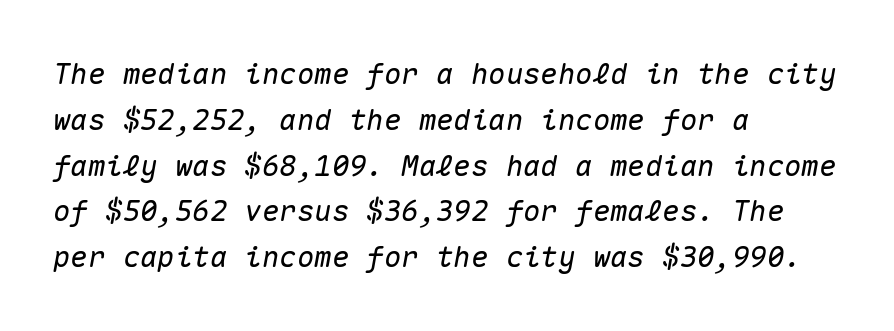
Q: Is the text italic (slanted)? A: Yes, it leans right by about 10 degrees.
Q: Is the text underlined? A: No.
Q: How is the paragraph aligned? A: Left-aligned.
Q: Is the spacing between letters normal or unusually wide? A: Normal.
Q: Is the spacing between lines tight, normal or loose? A: Normal.
Q: Width (condensed, normal, or wide)? A: Normal.
Q: Stroke contrast? A: Medium.
Q: x-height? A: Medium.
Q: Monospaced? A: Yes.
